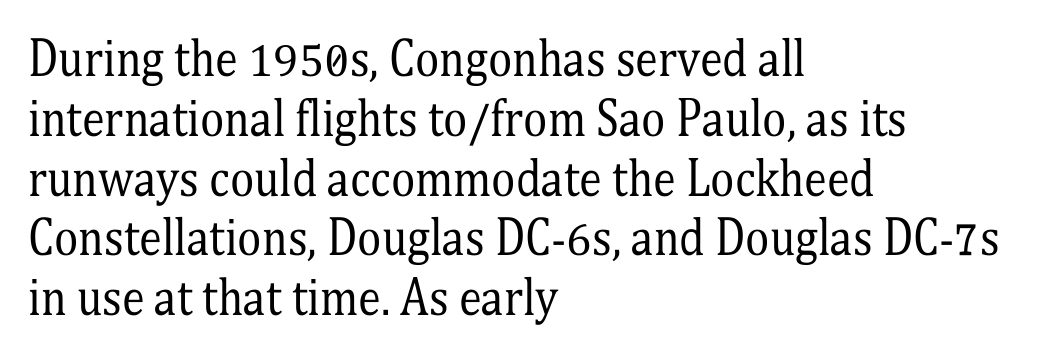
Stems here are at most as thick as an everyday book face. You can tell from the footed stems that serif type was used. Is there much room between lines? A standard amount, neither cramped nor airy. Honestly, there is no underline to notice here at all. Reading down the block, your eye returns to a fixed left position each line. Rendered with straight, roman letterforms.
